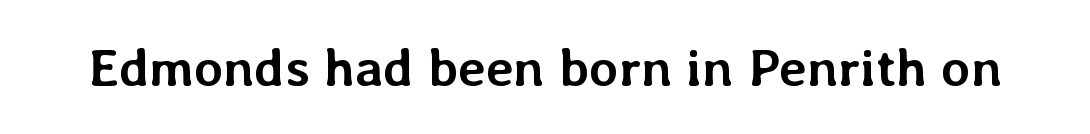
No italicization has been applied; the sample stays upright. How heavy is the stroke? Heavy — this is a bold. Each row of text sits above clean, open space. The gaps between neighbouring characters are ordinary and unremarkable.
